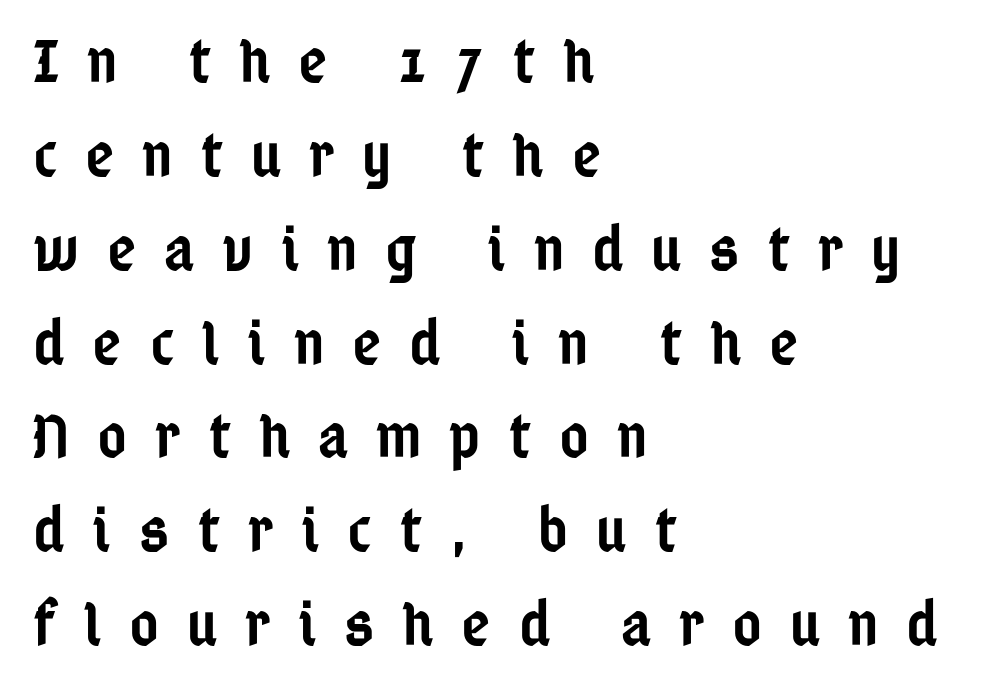
The image shows 63 px semibold, condensed sans-serif type, upright; set left-aligned, normal line spacing (1.49x), unusually wide letter spacing (+0.44 em), not underlined; low stroke contrast and a medium x-height.
